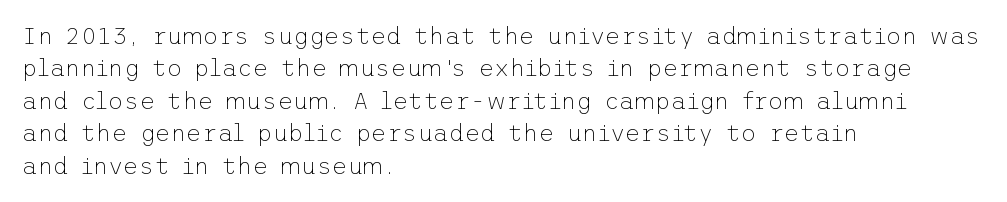
The typesetter chose a ragged-right arrangement here. In terms of letterspacing, this is plain default setting. Descenders hang freely into open space. A typesetter would call this leading conventional body-copy spacing. Stems and bowls with no extra thickness — not bold.
